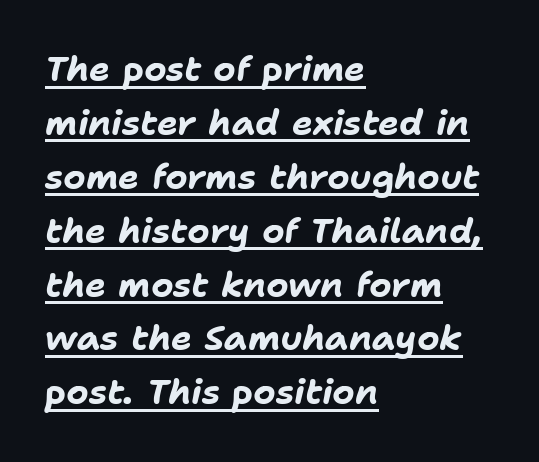
Q: Is the text bold? A: Yes.
Q: Is the text italic (slanted)? A: Yes, it leans right by about 11 degrees.
Q: Is the text underlined? A: Yes.
Q: How is the paragraph aligned? A: Left-aligned.
Q: Is the spacing between letters normal or unusually wide? A: Normal.
Q: Is the spacing between lines tight, normal or loose? A: Normal.
Q: Width (condensed, normal, or wide)? A: Normal.
Q: Stroke contrast? A: Low.
Q: x-height? A: Medium.
Q: Monospaced? A: No.
